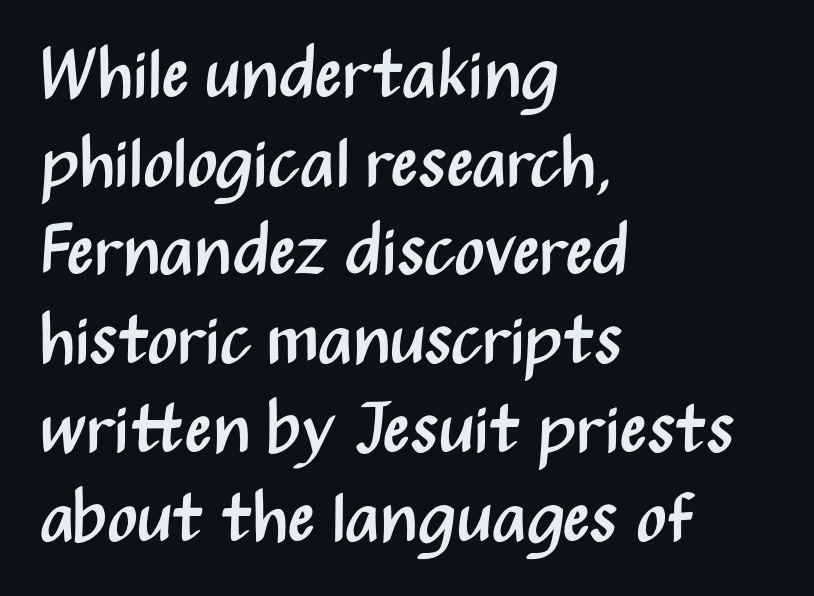
Q: Is the text bold? A: No.
Q: Is the text italic (slanted)? A: No, it is upright.
Q: Is the typeface a serif or a sans-serif typeface? A: Sans-serif.
Q: Is the text underlined? A: No.
Q: How is the paragraph aligned? A: Left-aligned.
Q: Is the spacing between letters normal or unusually wide? A: Normal.
Q: Is the spacing between lines tight, normal or loose? A: Normal.
Q: Width (condensed, normal, or wide)? A: Condensed.
Q: Stroke contrast? A: Medium.
Q: x-height? A: Medium.
Q: Monospaced? A: No.
